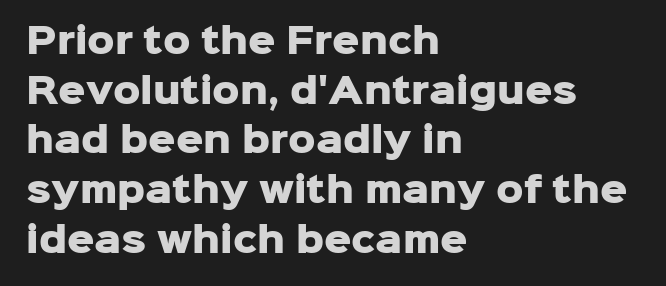
{"serif": "no", "italic": "no", "bold": "yes", "weight": "heavy", "width": "normal", "stroke_contrast": "low", "x_height": "medium", "monospaced": "no", "underline": "no", "align": "left", "line_spacing": "normal", "line_spacing_ratio": 1.46, "letter_spacing": "normal", "letter_spacing_em": 0.0, "glyph_px": 34}
